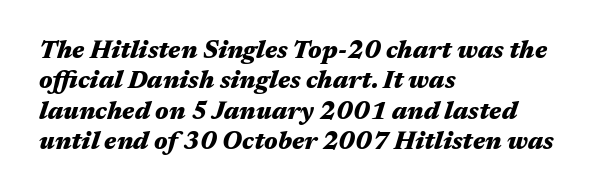
The area under the type is left untouched. Alignment: flush left. The strokes are fattened all the way to bold. Short note: letters normally spaced.
